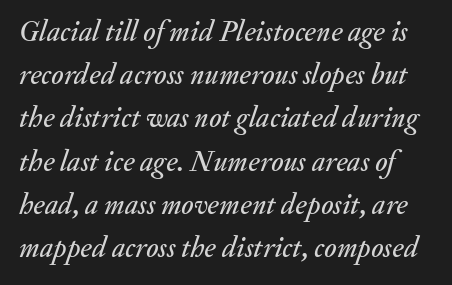
Q: Is the text italic (slanted)? A: Yes, it leans right by about 20 degrees.
Q: Is the text underlined? A: No.
Q: Is the spacing between letters normal or unusually wide? A: Normal.
Q: Is the spacing between lines tight, normal or loose? A: Normal.
Q: Width (condensed, normal, or wide)? A: Normal.
Q: Stroke contrast? A: Medium.
Q: x-height? A: Small.
Q: Monospaced? A: No.
